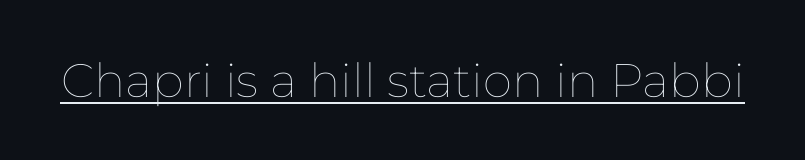
{"italic": "no", "bold": "no", "weight": "thin", "width": "normal", "stroke_contrast": "low", "x_height": "medium", "monospaced": "no", "underline": "yes", "letter_spacing": "normal", "letter_spacing_em": 0.0, "glyph_px": 47}
